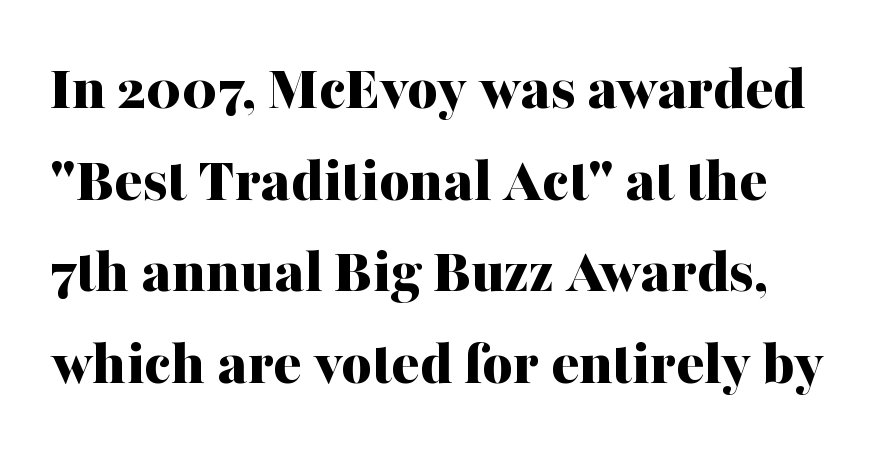
The horizontal fit of the characters is conventional and even. Plain, unruled lines of type. A roman cut, with each character standing at attention. Are there feet on the stems? There are — it's a serif.
